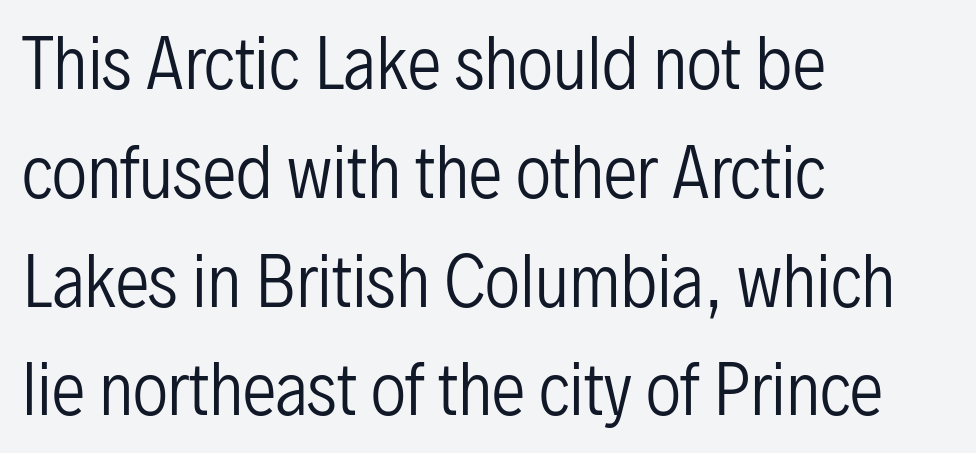
Summary of vertical rhythm: regular, with standard interline spacing. No heavy texture on the line: the type isn't bold. A typesetter would mark this as roman, not italic. The designer went with a sans here, leaving each stem footless.
